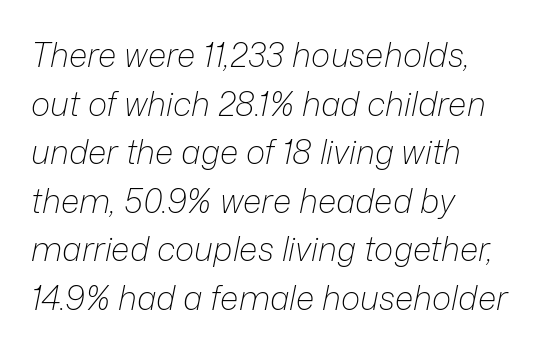
A typesetter would call this leading conventional body-copy spacing. These lines are rendered in a variable-pitch font. Weight: not bold — regular or lighter. Quick note: underline off. These lines stack with their left ends in a neat column.
